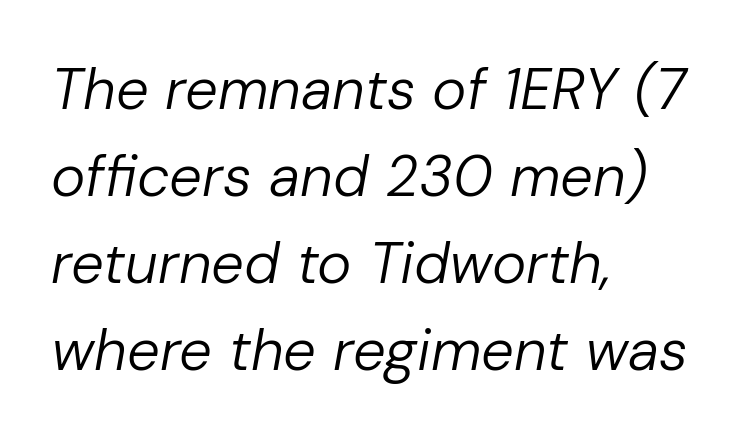
Q: Is the text bold? A: No.
Q: Is the text italic (slanted)? A: Yes, it leans right by about 10 degrees.
Q: Is the text underlined? A: No.
Q: How is the paragraph aligned? A: Left-aligned.
Q: Is the spacing between letters normal or unusually wide? A: Normal.
Q: Is the spacing between lines tight, normal or loose? A: Normal.
Q: Width (condensed, normal, or wide)? A: Normal.
Q: Stroke contrast? A: Low.
Q: x-height? A: Medium.
Q: Monospaced? A: No.
